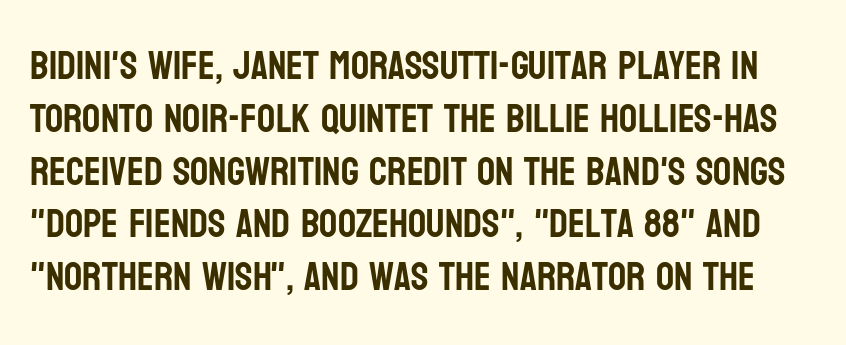
Q: Is the text italic (slanted)? A: No, it is upright.
Q: Is the typeface a serif or a sans-serif typeface? A: Sans-serif.
Q: Is the text underlined? A: No.
Q: Is the spacing between letters normal or unusually wide? A: Normal.
Q: Is the spacing between lines tight, normal or loose? A: Normal.
Q: Width (condensed, normal, or wide)? A: Condensed.
Q: Stroke contrast? A: Low.
Q: x-height? A: Large.
Q: Monospaced? A: No.
